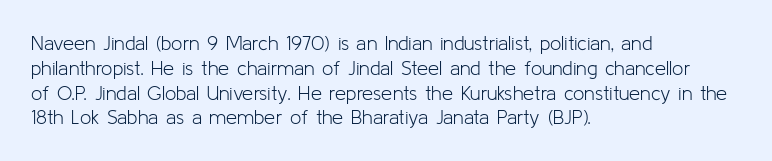
The image shows 20 px text type, upright; set left-aligned, line spacing 1.24x, normal letter spacing, not underlined.
